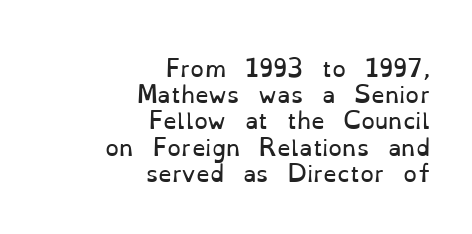
The image shows 22 px text type, upright; set right-aligned, line spacing 1.19x, normal letter spacing, not underlined.
